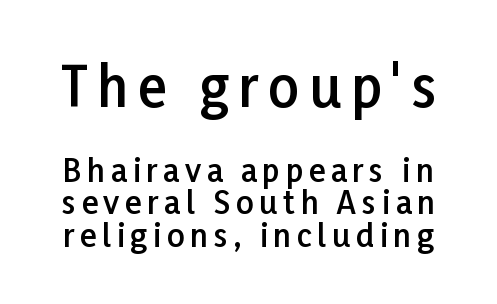
Q: Is the text bold? A: Semi-bold.
Q: Is the text italic (slanted)? A: No, it is upright.
Q: Is the typeface a serif or a sans-serif typeface? A: Sans-serif.
Q: Is the text underlined? A: No.
Q: Is the spacing between lines tight, normal or loose? A: Tight.
Q: Which block of text is set in a larger size, the first (top) or the second (bottom)? A: The first (top) one.
Q: Width (condensed, normal, or wide)? A: Normal.
Q: Stroke contrast? A: Low.
Q: x-height? A: Medium.
Q: Monospaced? A: No.
